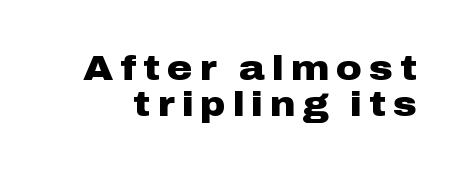
The image shows 35 px heavy, wide sans-serif type, upright; set tight line spacing (1.04x), unusually wide letter spacing (+0.2 em), not underlined; low stroke contrast and a medium x-height.
